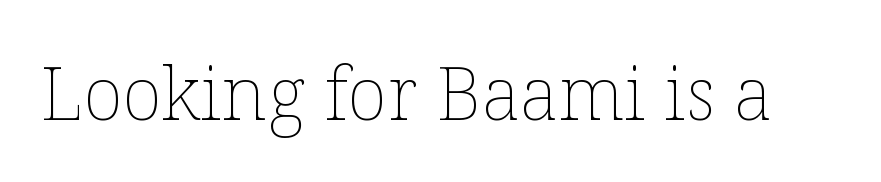
Q: Is the text bold? A: No.
Q: Is the text italic (slanted)? A: No, it is upright.
Q: Is the text underlined? A: No.
Q: Is the spacing between letters normal or unusually wide? A: Normal.
Q: Width (condensed, normal, or wide)? A: Normal.
Q: Stroke contrast? A: Low.
Q: x-height? A: Medium.
Q: Monospaced? A: No.
